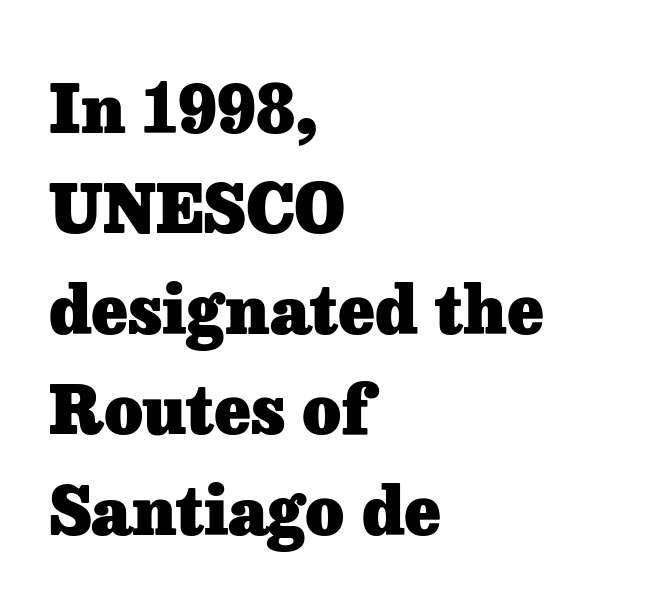
One-word summary of the alignment: left. In terms of posture, this sample is upright. Old-style or modern, the face here clearly has serifs. The specimen omits any rule beneath the text block's lines. Line spacing here is normal.
